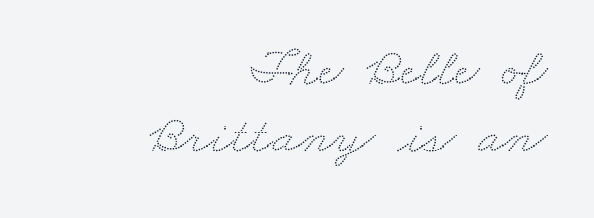
Q: Is the text underlined? A: No.
Q: How is the paragraph aligned? A: Right-aligned.
Q: Is the spacing between letters normal or unusually wide? A: Normal.
Q: Width (condensed, normal, or wide)? A: Wide.
Q: Stroke contrast? A: Low.
Q: x-height? A: Small.
Q: Monospaced? A: No.
